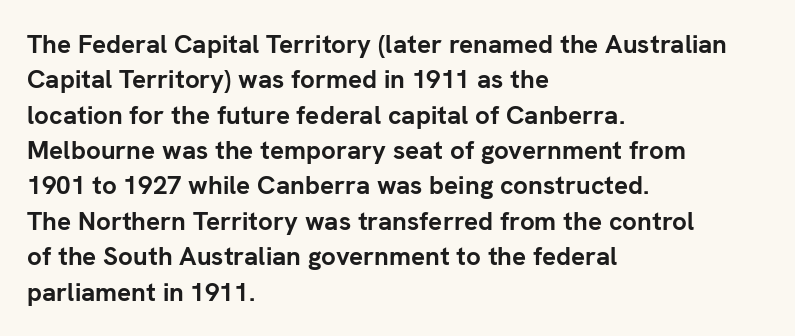
Normally led — the rows are evenly, conventionally spaced. A roman cut, with each character standing at attention. The gaps between neighbouring characters are ordinary and unremarkable. The words here are not underlined. Left-aligned paragraph, ragged on the right. The typesetting leans heavy: a genuine bold.
